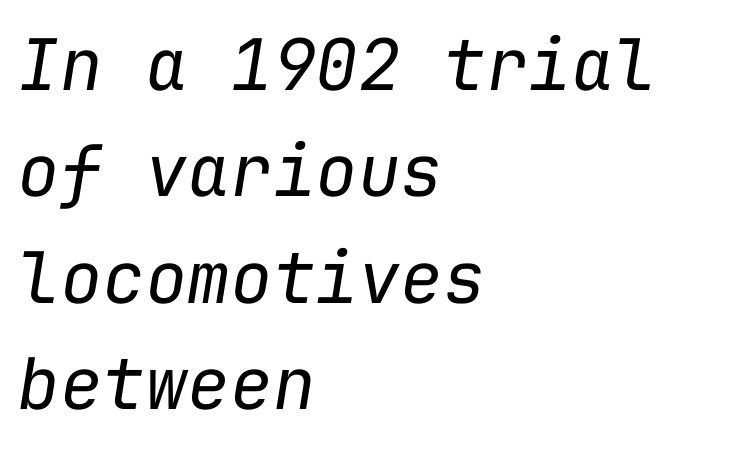
These lines were composed using italics. The specimen omits any rule beneath the text block's lines. Does the copy run flush right? No — it runs flush left. Do the characters align in a grid? Yes, the font is monospaced. The weight would be labelled regular, book, light, or lighter still.
